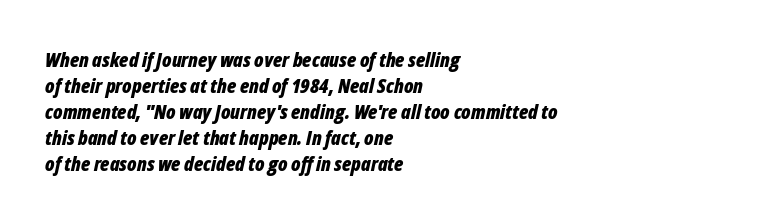
Q: Is the text bold? A: Yes.
Q: Is the text italic (slanted)? A: Yes, it leans right by about 12 degrees.
Q: Is the text underlined? A: No.
Q: How is the paragraph aligned? A: Left-aligned.
Q: Is the spacing between letters normal or unusually wide? A: Normal.
Q: Is the spacing between lines tight, normal or loose? A: Normal.
